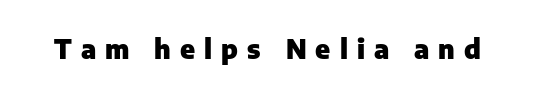
{"italic": "no", "bold": "yes", "underline": "no", "letter_spacing": "wide", "letter_spacing_em": 0.35, "glyph_px": 26}
